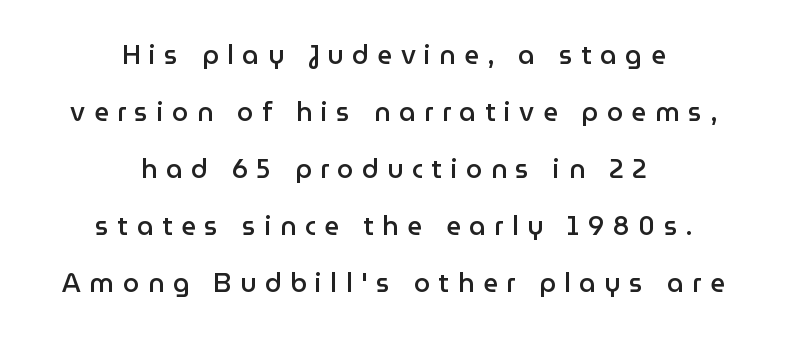
{"italic": "no", "bold": "semi", "underline": "no", "align": "center", "line_spacing": "loose", "line_spacing_ratio": 2.19, "letter_spacing": "wide", "letter_spacing_em": 0.33, "glyph_px": 26}
